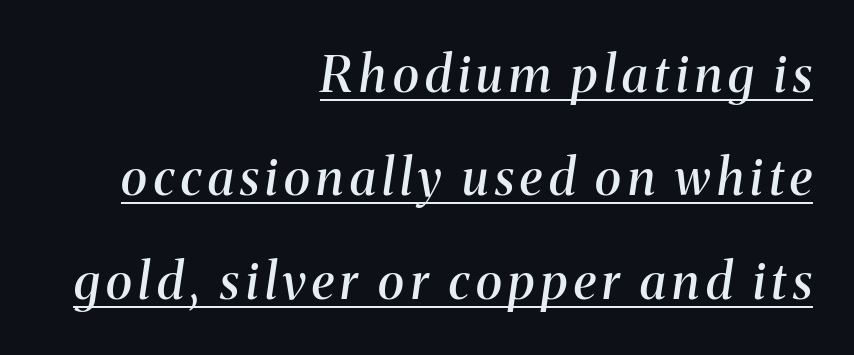
The typeface chosen for these lines features serifs. This rendering features underlined lettering. Notice how the stems are inclined rather than vertical — that's the hallmark of italics. These lines stack with their right ends in a neat column.
